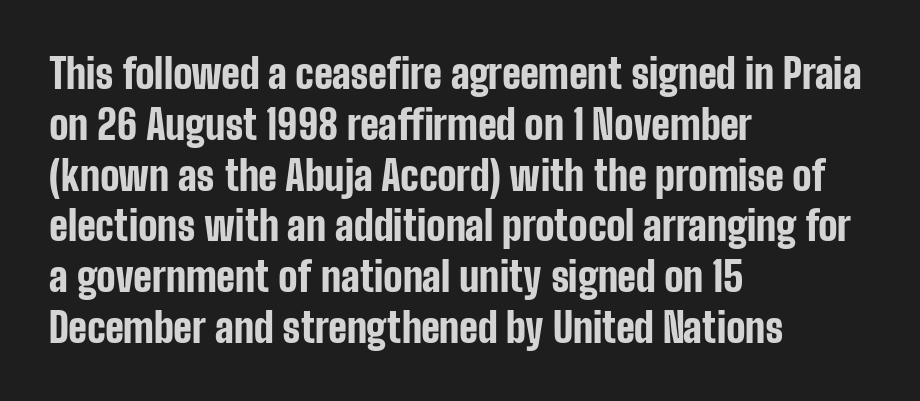
Summary of vertical rhythm: regular, with standard interline spacing. Thick stems and heavy bowls — unmistakably bold. The face used here is rendered with its standard letterfit. Varying glyph widths throughout — classic text-font behaviour. Is this a sans? Yes — the strokes have no serifs. Descenders are the only things crossing below the line.
